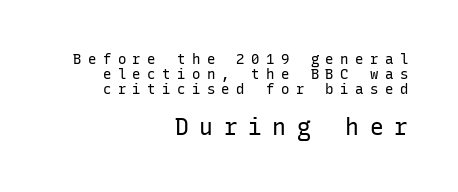
There is plenty of visible air inserted between adjacent glyphs. The line-height multiplier appears low, near solid setting. The lettering holds an erect, upright posture throughout. Caption: face not bold, strokes unweighted.
